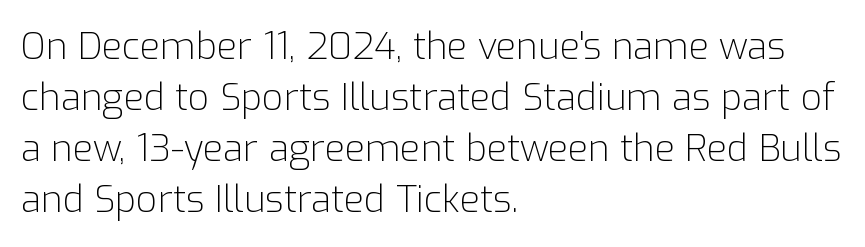
{"serif": "no", "italic": "no", "bold": "no", "weight": "light", "width": "normal", "stroke_contrast": "low", "x_height": "medium", "monospaced": "no", "underline": "no", "align": "left", "line_spacing": "normal", "line_spacing_ratio": 1.38, "letter_spacing": "normal", "letter_spacing_em": 0.0, "glyph_px": 37}
